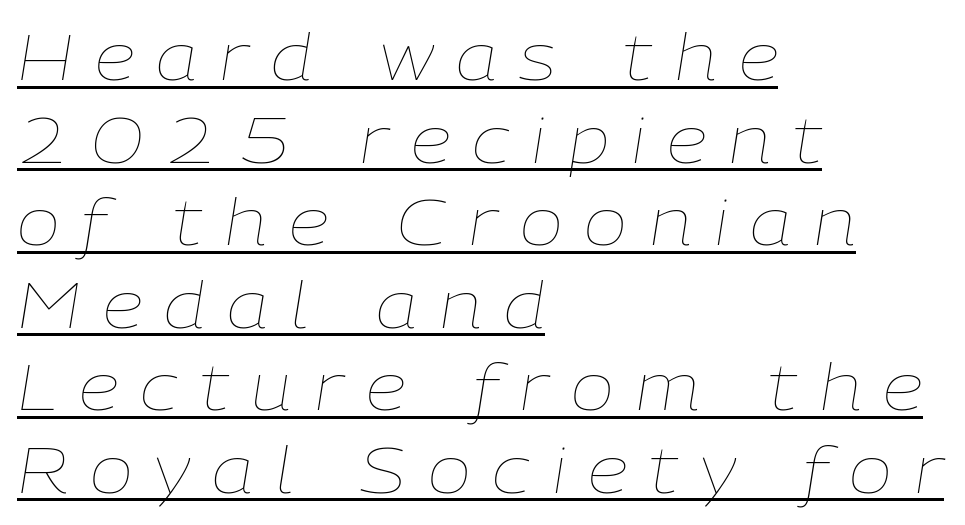
Line starts are locked; line ends wander. The face used here is proportionally spaced, like ordinary book or web type. Would a proofreader flag this as italicized? Yes. Each stroke keeps to a modest, everyday thickness or less.
